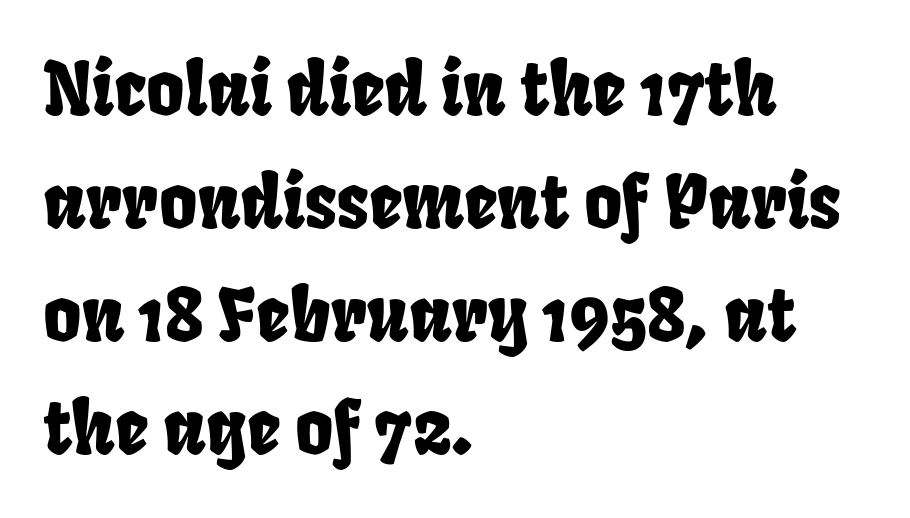
The image shows 73 px condensed sans-serif type; set left-aligned, normal line spacing (1.55x), normal letter spacing, not underlined; low stroke contrast and a large x-height.
